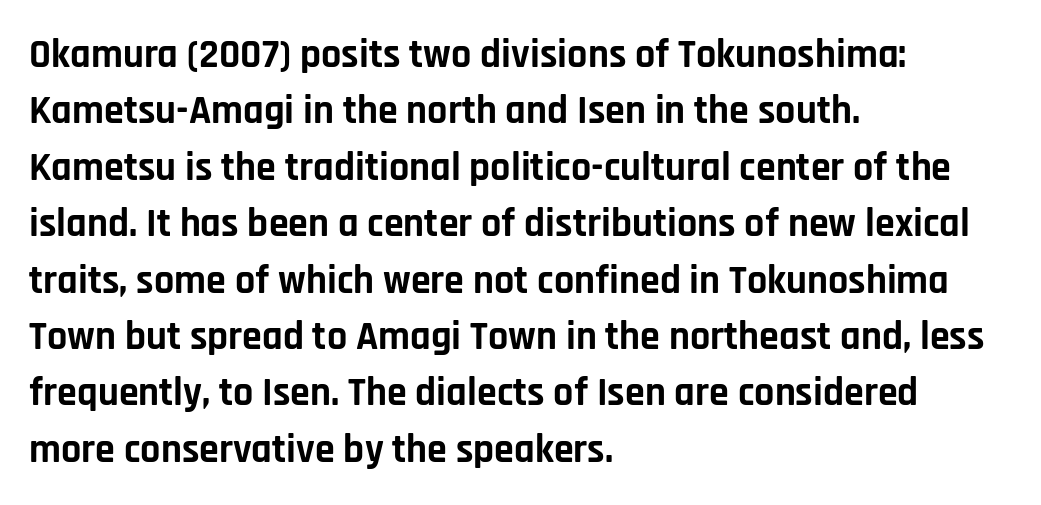
The image shows 40 px bold sans-serif type, upright; set left-aligned, normal line spacing (1.41x), normal letter spacing, not underlined; low stroke contrast and a large x-height.
